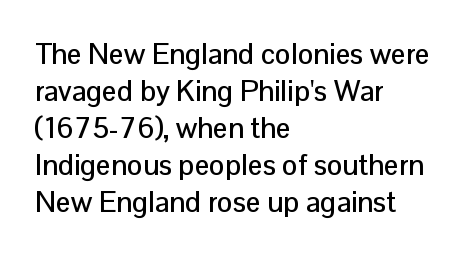
Has an underline been added? It has not. Is the letter spacing exaggerated? No — it looks like the ordinary default. Is this a fixed-width face? No — the glyphs have proportional, varying widths. It's the straight-up-and-down kind of type. Horizontally, the lines are justified to the leading edge only.
